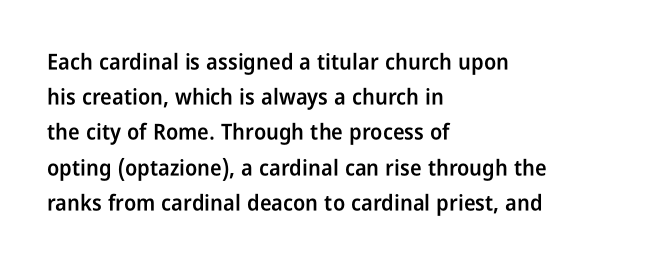
The image shows 22 px text type, upright; set left-aligned, normal line spacing (1.6x), normal letter spacing, not underlined.
